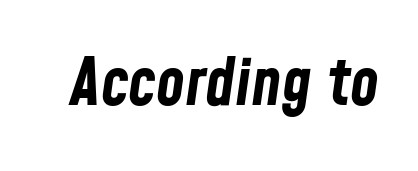
Q: Is the text bold? A: Yes.
Q: Is the text italic (slanted)? A: Yes, it leans right by about 8 degrees.
Q: Is the text underlined? A: No.
Q: Is the spacing between letters normal or unusually wide? A: Normal.
Q: Width (condensed, normal, or wide)? A: Condensed.
Q: Stroke contrast? A: Low.
Q: x-height? A: Medium.
Q: Monospaced? A: No.
